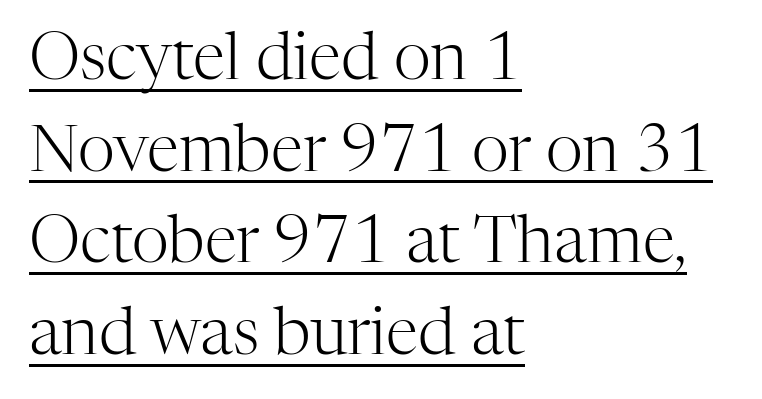
No extra ink here — the face is not bold. A roman cut, with each character standing at attention. Does extra space separate the letters? No, they use regular spacing. One glance says typical: line gaps are just what's usual. The glyphs are accompanied by a horizontal stroke just below them.
